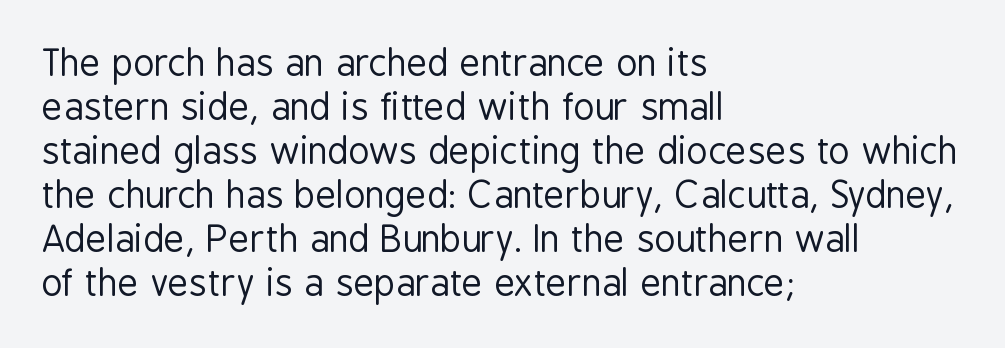
The image shows 36 px regular-weight, condensed sans-serif type, upright; set left-aligned, line spacing 1.22x, normal letter spacing, not underlined; low stroke contrast and a medium x-height.
